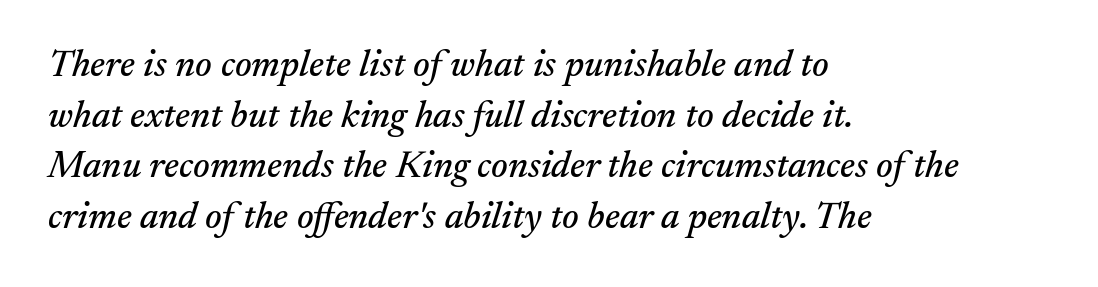
Q: Is the text italic (slanted)? A: Yes, it leans right by about 17 degrees.
Q: Is the typeface a serif or a sans-serif typeface? A: Serif.
Q: Is the text underlined? A: No.
Q: How is the paragraph aligned? A: Left-aligned.
Q: Is the spacing between letters normal or unusually wide? A: Normal.
Q: Is the spacing between lines tight, normal or loose? A: Normal.
Q: Width (condensed, normal, or wide)? A: Normal.
Q: Stroke contrast? A: Medium.
Q: x-height? A: Small.
Q: Monospaced? A: No.
